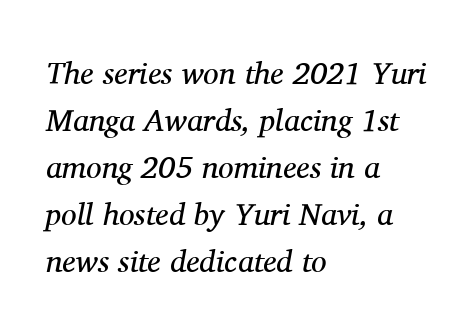
{"serif": "yes", "italic": "yes", "lean": "right", "slant_degrees": 11, "bold": "no", "weight": "regular", "width": "normal", "stroke_contrast": "medium", "x_height": "medium", "monospaced": "no", "underline": "no", "align": "left", "line_spacing": "normal", "line_spacing_ratio": 1.52, "letter_spacing": "normal", "letter_spacing_em": 0.0, "glyph_px": 31}
